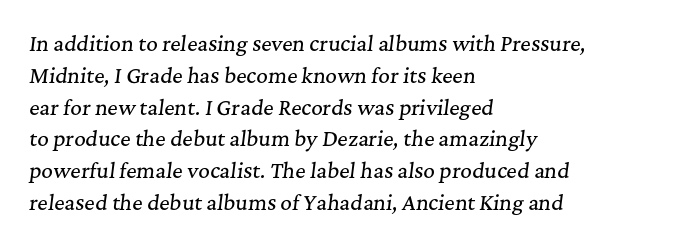
Q: Is the text italic (slanted)? A: Yes, it leans right by about 7 degrees.
Q: Is the text underlined? A: No.
Q: How is the paragraph aligned? A: Left-aligned.
Q: Is the spacing between letters normal or unusually wide? A: Normal.
Q: Is the spacing between lines tight, normal or loose? A: Normal.
